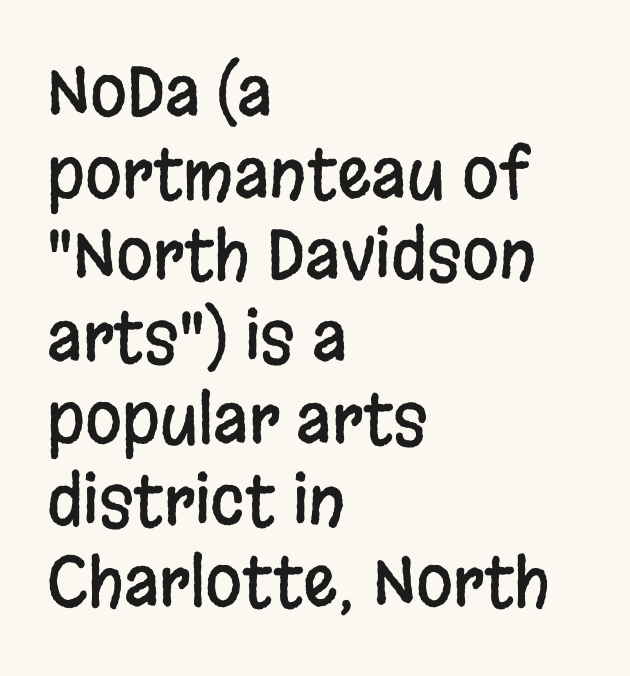
The image shows 67 px condensed sans-serif type, upright; set left-aligned, line spacing 1.22x, normal letter spacing, not underlined; low stroke contrast and a large x-height.
